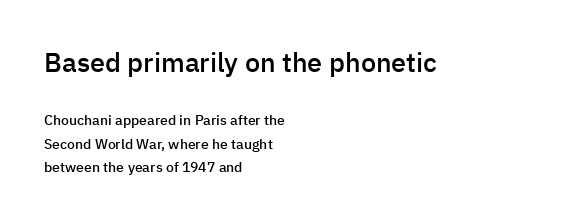
Q: Is the text bold? A: Semi-bold.
Q: Is the text italic (slanted)? A: No, it is upright.
Q: Is the text underlined? A: No.
Q: How is the paragraph aligned? A: Left-aligned.
Q: Is the spacing between letters normal or unusually wide? A: Normal.
Q: Is the spacing between lines tight, normal or loose? A: Normal.
Q: Which block of text is set in a larger size, the first (top) or the second (bottom)? A: The first (top) one.
